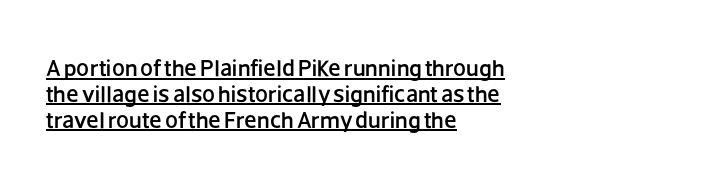
Notice how a bar underscores the lettering throughout. The paragraph shown leans on its left margin. The space between consecutive lines is stingy. The face used here is rendered with its standard letterfit. Every character sits straight up, as roman type does.
